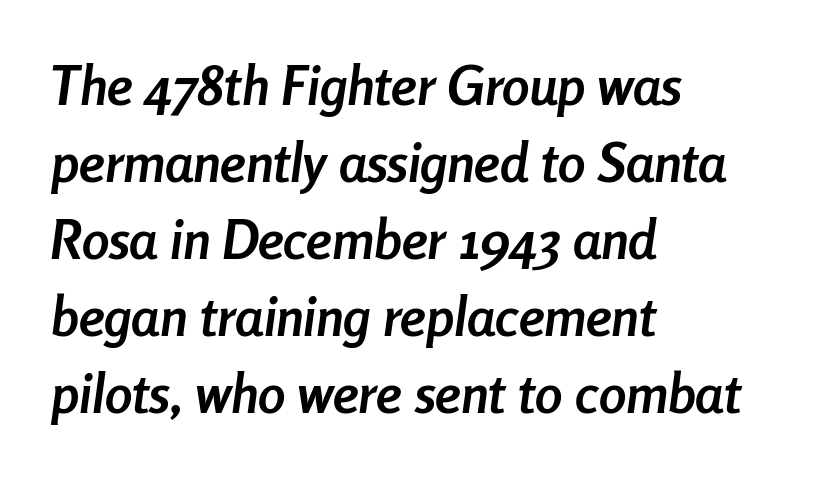
Q: Is the text bold? A: Yes.
Q: Is the text italic (slanted)? A: Yes, it leans right by about 8 degrees.
Q: Is the text underlined? A: No.
Q: How is the paragraph aligned? A: Left-aligned.
Q: Is the spacing between letters normal or unusually wide? A: Normal.
Q: Is the spacing between lines tight, normal or loose? A: Normal.
Q: Width (condensed, normal, or wide)? A: Condensed.
Q: Stroke contrast? A: Low.
Q: x-height? A: Medium.
Q: Monospaced? A: No.
